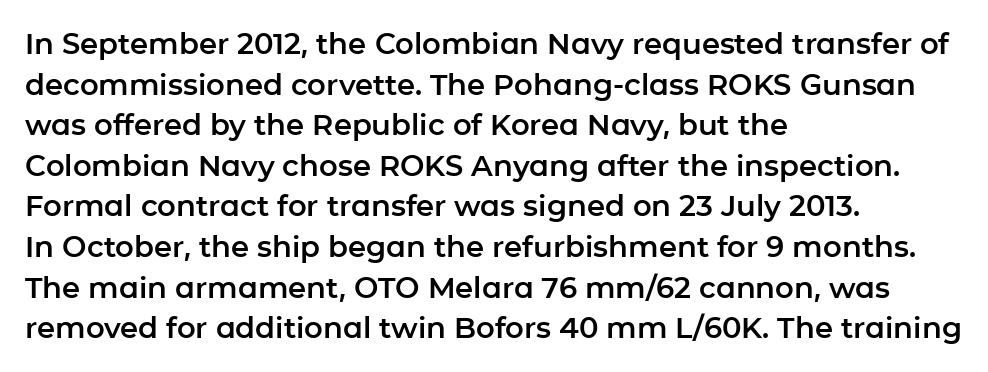
{"serif": "no", "italic": "no", "width": "normal", "stroke_contrast": "low", "x_height": "medium", "monospaced": "no", "underline": "no", "align": "left", "line_spacing": "normal", "line_spacing_ratio": 1.4, "letter_spacing": "normal", "letter_spacing_em": 0.0, "glyph_px": 29}
